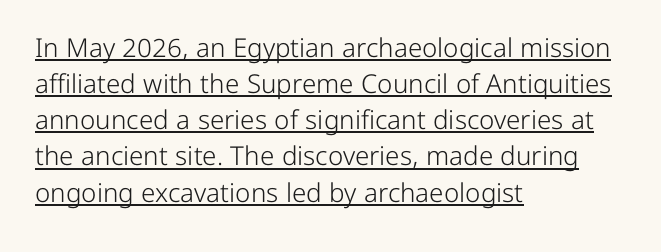
The image shows 26 px text type, upright; set left-aligned, normal line spacing (1.39x), normal letter spacing, underlined.
